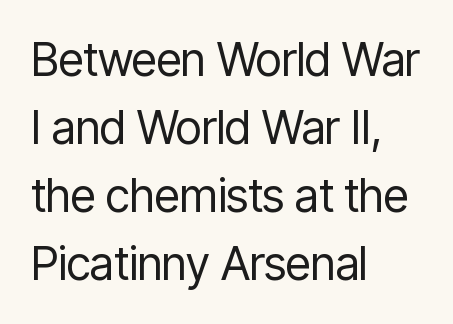
Q: Is the text bold? A: No.
Q: Is the text italic (slanted)? A: No, it is upright.
Q: Is the typeface a serif or a sans-serif typeface? A: Sans-serif.
Q: Is the text underlined? A: No.
Q: How is the paragraph aligned? A: Left-aligned.
Q: Is the spacing between letters normal or unusually wide? A: Normal.
Q: Is the spacing between lines tight, normal or loose? A: Normal.
Q: Width (condensed, normal, or wide)? A: Condensed.
Q: Stroke contrast? A: Low.
Q: x-height? A: Medium.
Q: Monospaced? A: No.
